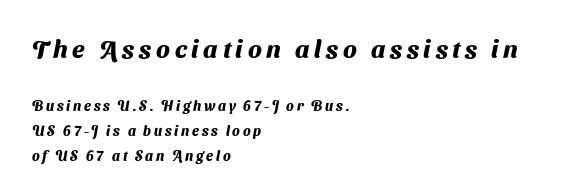
{"bold": "yes", "underline": "no", "align": "left", "line_spacing_ratio": 1.77, "larger_block": "first", "size_ratio": 1.79, "glyph_px": 25}
